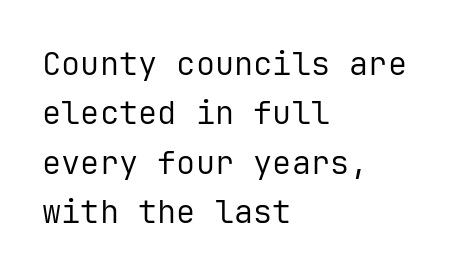
Q: Is the text bold? A: No.
Q: Is the text italic (slanted)? A: No, it is upright.
Q: Is the typeface a serif or a sans-serif typeface? A: Sans-serif.
Q: Is the text underlined? A: No.
Q: How is the paragraph aligned? A: Left-aligned.
Q: Is the spacing between letters normal or unusually wide? A: Normal.
Q: Is the spacing between lines tight, normal or loose? A: Normal.
Q: Width (condensed, normal, or wide)? A: Normal.
Q: Stroke contrast? A: Low.
Q: x-height? A: Medium.
Q: Monospaced? A: Yes.
